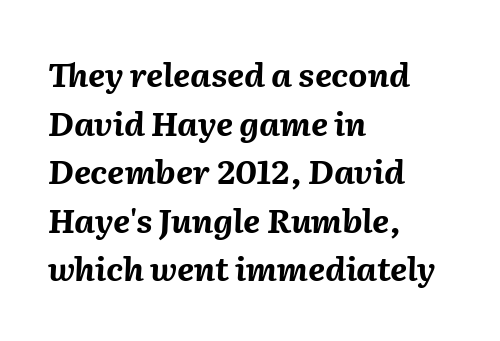
Q: Is the text bold? A: Yes.
Q: Is the text italic (slanted)? A: Yes, it leans right by about 2 degrees.
Q: Is the text underlined? A: No.
Q: How is the paragraph aligned? A: Left-aligned.
Q: Is the spacing between letters normal or unusually wide? A: Normal.
Q: Is the spacing between lines tight, normal or loose? A: Normal.
Q: Width (condensed, normal, or wide)? A: Normal.
Q: Stroke contrast? A: Medium.
Q: x-height? A: Medium.
Q: Monospaced? A: No.
